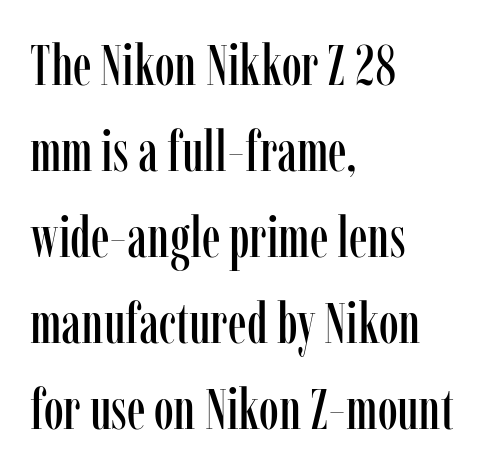
Q: Is the text italic (slanted)? A: No, it is upright.
Q: Is the typeface a serif or a sans-serif typeface? A: Serif.
Q: Is the text underlined? A: No.
Q: How is the paragraph aligned? A: Left-aligned.
Q: Is the spacing between letters normal or unusually wide? A: Normal.
Q: Is the spacing between lines tight, normal or loose? A: Normal.
Q: Width (condensed, normal, or wide)? A: Condensed.
Q: Stroke contrast? A: Low.
Q: x-height? A: Medium.
Q: Monospaced? A: No.
